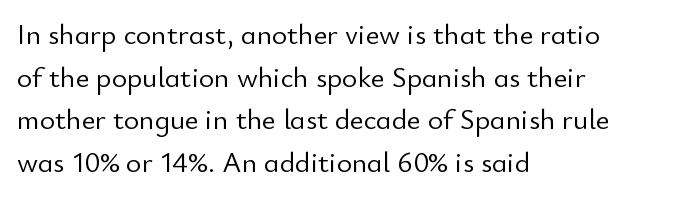
{"serif": "no", "italic": "no", "bold": "no", "weight": "light", "width": "normal", "stroke_contrast": "low", "x_height": "small", "monospaced": "no", "underline": "no", "align": "left", "line_spacing": "normal", "line_spacing_ratio": 1.47, "letter_spacing": "normal", "letter_spacing_em": 0.0, "glyph_px": 29}
